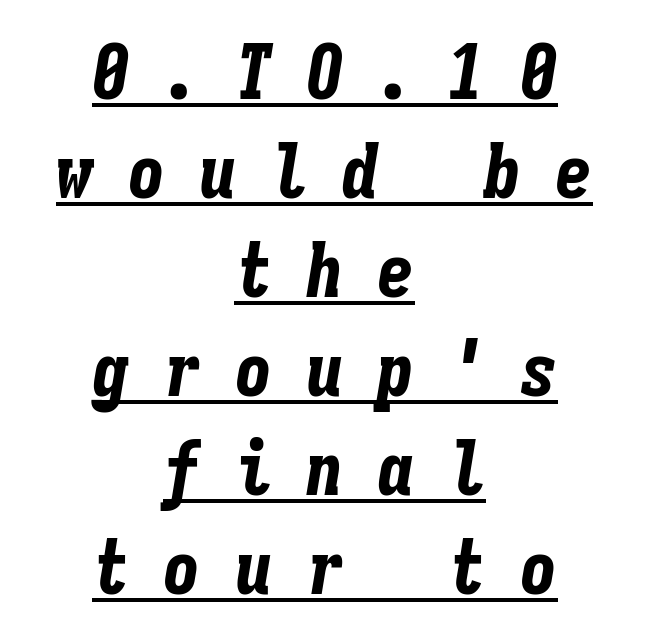
The image shows 75 px bold, condensed type, italic (leaning right), monospaced; set centered, normal line spacing (1.32x), unusually wide letter spacing (+0.45 em), underlined; low stroke contrast and a medium x-height.
